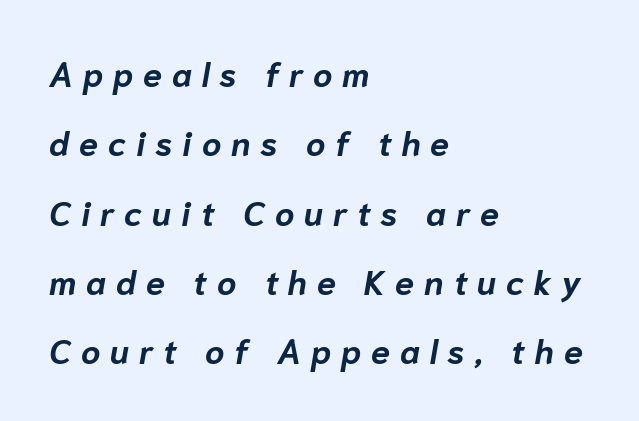
Q: Is the text bold? A: Yes.
Q: Is the text italic (slanted)? A: Yes, it leans right by about 10 degrees.
Q: Is the text underlined? A: No.
Q: How is the paragraph aligned? A: Left-aligned.
Q: Is the spacing between letters normal or unusually wide? A: Unusually wide.
Q: Is the spacing between lines tight, normal or loose? A: Loose.
Q: Width (condensed, normal, or wide)? A: Normal.
Q: Stroke contrast? A: Low.
Q: x-height? A: Medium.
Q: Monospaced? A: No.
